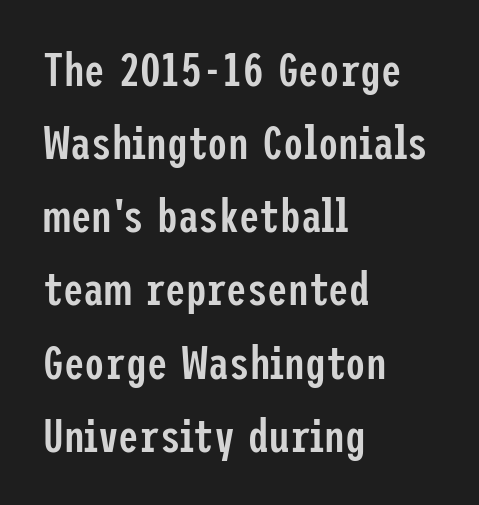
Every character sits straight up, as roman type does. Unmarked baselines from the first word to the last. The vertical gap from one line to the next is medium. Regarding serifs, this sample does without them. Honestly, the letter spacing is just normal — you wouldn't notice it.
